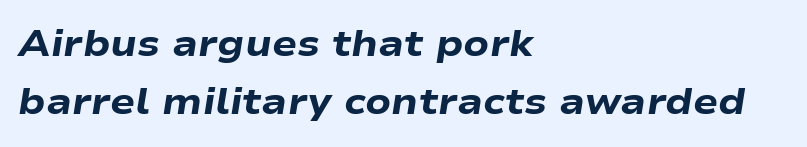
{"italic": "yes", "lean": "right", "slant_degrees": 9, "bold": "yes", "weight": "heavy", "width": "wide", "stroke_contrast": "low", "x_height": "medium", "monospaced": "no", "underline": "no", "align": "left", "line_spacing": "normal", "line_spacing_ratio": 1.58, "letter_spacing": "normal", "letter_spacing_em": 0.0, "glyph_px": 37}
